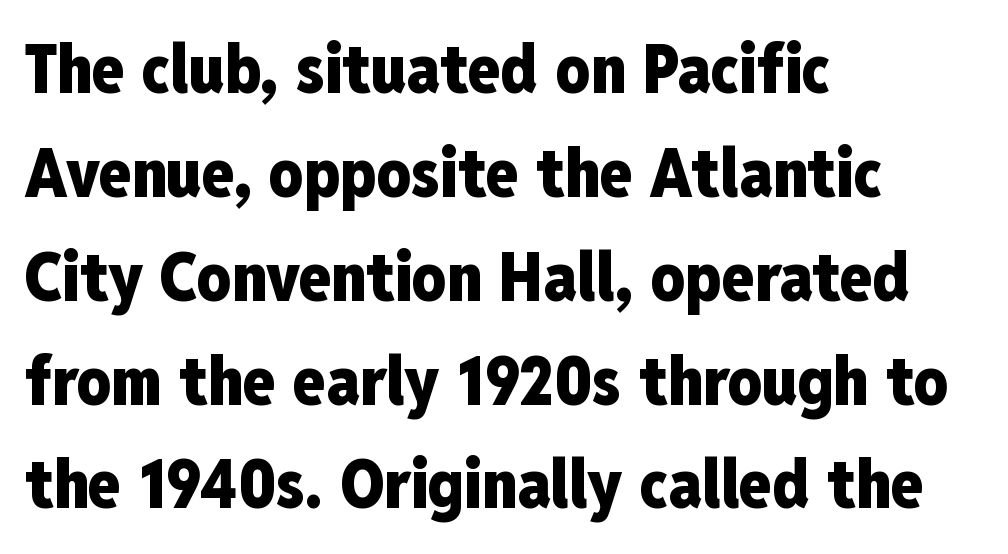
The image shows 67 px heavy, condensed sans-serif type, upright; set left-aligned, normal line spacing (1.55x), normal letter spacing, not underlined; low stroke contrast and a medium x-height.
